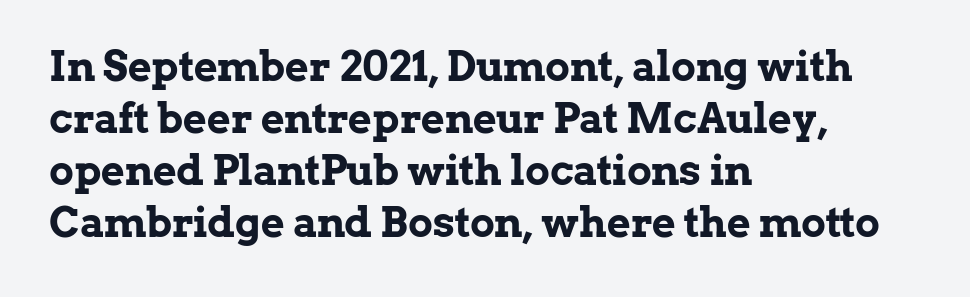
Descenders hang freely into open space. The setting favours the left margin, as ordinary paragraphs usually do. The passage shown has conventional tracking throughout. The specimen reads as upright at a glance. These lines are composed in type with serifs. How heavy is the stroke? Heavy — this is a bold.
